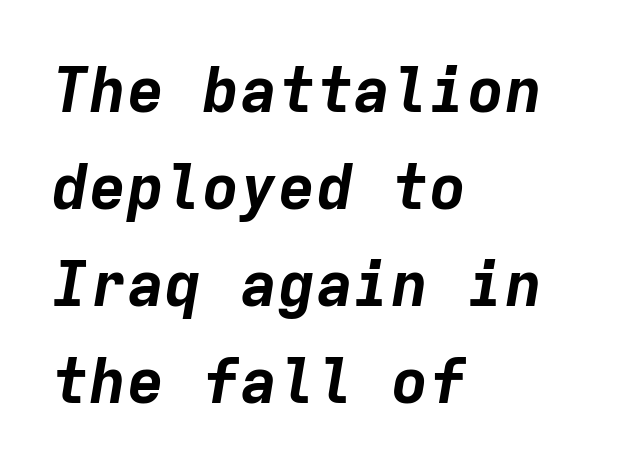
{"italic": "yes", "lean": "right", "slant_degrees": 9, "bold": "yes", "weight": "bold", "width": "normal", "stroke_contrast": "low", "x_height": "medium", "monospaced": "yes", "underline": "no", "align": "left", "line_spacing": "normal", "line_spacing_ratio": 1.54, "letter_spacing": "normal", "letter_spacing_em": 0.0, "glyph_px": 63}
